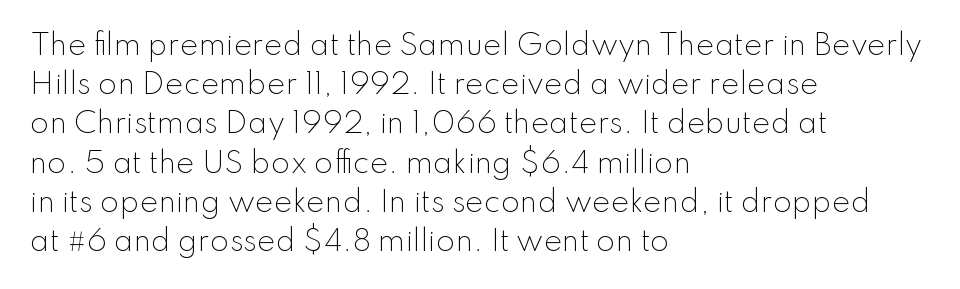
Stem width sits at or under what a default text font uses. Looks like regular typesetting: each glyph gets only the width it needs. Decoration check: the copy has no underline. Normally led — the rows are evenly, conventionally spaced.
